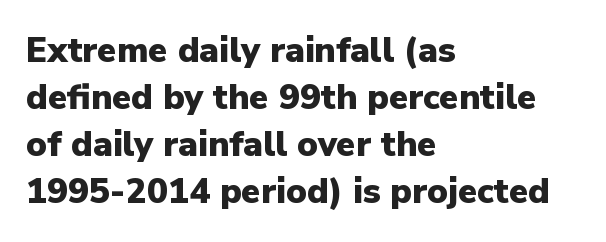
The image shows 35 px heavy sans-serif type, upright; set left-aligned, normal line spacing (1.34x), normal letter spacing, not underlined; low stroke contrast and a medium x-height.
